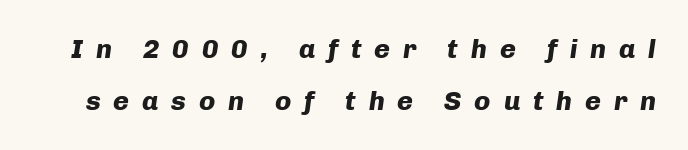
Q: Is the text bold? A: Yes.
Q: Is the text italic (slanted)? A: Yes, it leans right by about 8 degrees.
Q: Is the text underlined? A: No.
Q: Is the spacing between letters normal or unusually wide? A: Unusually wide.
Q: Is the spacing between lines tight, normal or loose? A: Loose.
